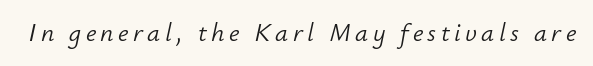
The image shows 26 px text type, italic (leaning right); set not underlined.
